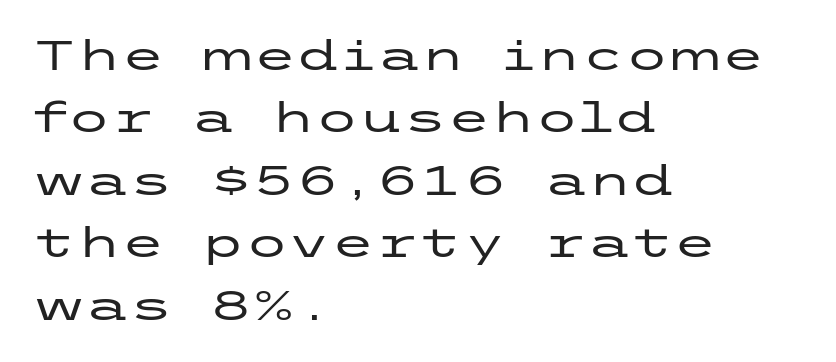
The image shows 40 px wide sans-serif type, upright; set left-aligned, normal line spacing (1.56x), normal letter spacing, not underlined; low stroke contrast and a medium x-height.
